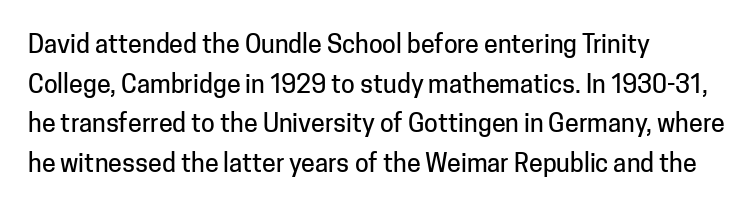
Words appear dense and cohesive because spacing is normal. Italic? Not at all — the glyphs are vertical. Horizontally, the lines are justified to the leading edge only. Leading matches the norm, producing a regular column. Each row of text sits above clean, open space.
